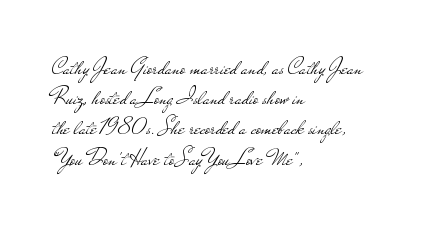
The weight would be labelled regular, book, light, or lighter still. Descender tails drop into unmarked territory. One glance says typical: line gaps are just what's usual.
